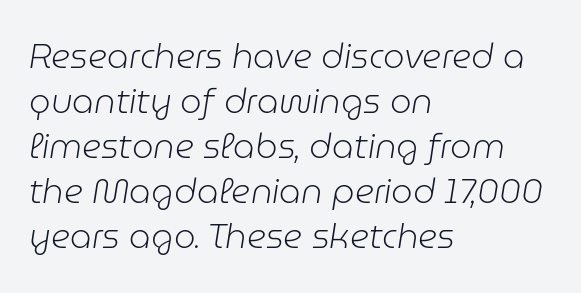
{"italic": "yes", "lean": "right", "slant_degrees": 9, "bold": "no", "weight": "light", "width": "normal", "stroke_contrast": "low", "x_height": "medium", "monospaced": "no", "underline": "no", "align": "left", "line_spacing": "normal", "line_spacing_ratio": 1.32, "letter_spacing": "normal", "letter_spacing_em": 0.0, "glyph_px": 34}
